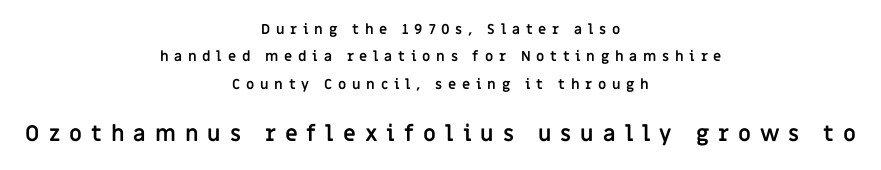
{"italic": "no", "bold": "yes", "underline": "no", "align": "center", "line_spacing": "loose", "line_spacing_ratio": 1.95, "letter_spacing": "wide", "letter_spacing_em": 0.41, "larger_block": "second", "size_ratio": 1.57, "glyph_px": 22}
